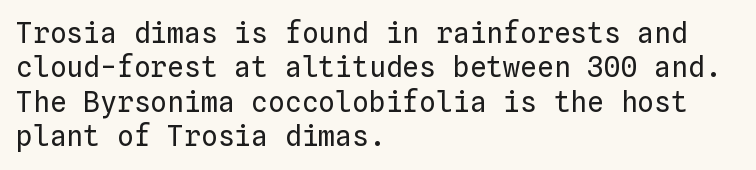
{"italic": "no", "bold": "no", "weight": "regular", "width": "normal", "stroke_contrast": "low", "x_height": "medium", "monospaced": "yes", "underline": "no", "align": "left", "line_spacing_ratio": 1.23, "letter_spacing": "normal", "letter_spacing_em": 0.0, "glyph_px": 28}
